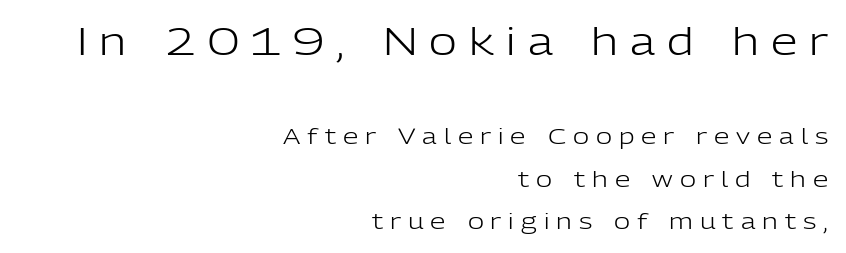
{"serif": "no", "italic": "no", "bold": "no", "weight": "light", "width": "normal", "stroke_contrast": "low", "x_height": "medium", "monospaced": "no", "underline": "no", "align": "right", "line_spacing": "loose", "line_spacing_ratio": 1.94, "letter_spacing": "wide", "letter_spacing_em": 0.32, "larger_block": "first", "size_ratio": 1.73, "glyph_px": 38}
